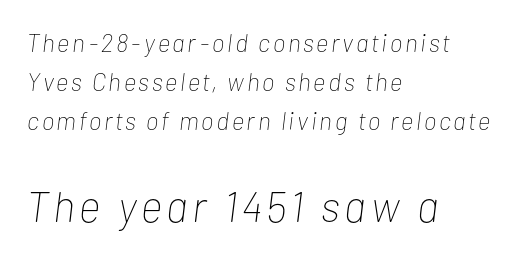
The designer gave the closing block more size than the opening block. Regarding leading, the lines here are spaced in the standard way. The strip under each line holds only bare page. You could not count columns in this text — the font is proportionally spaced.
